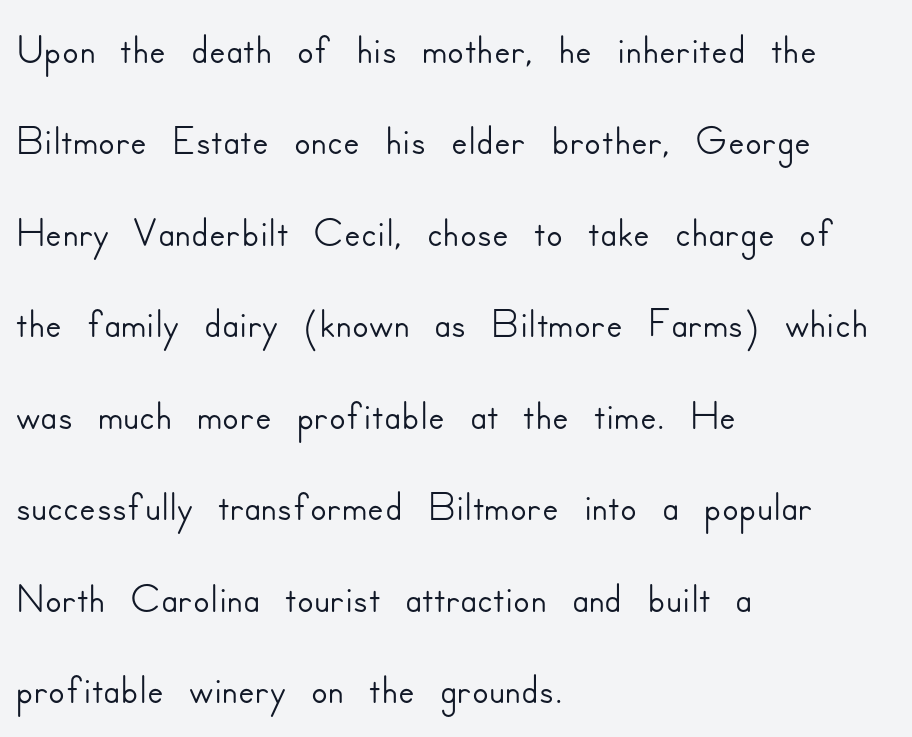
{"serif": "no", "italic": "no", "width": "normal", "stroke_contrast": "low", "x_height": "small", "monospaced": "no", "underline": "no", "align": "left", "line_spacing": "normal", "line_spacing_ratio": 1.5, "letter_spacing": "normal", "letter_spacing_em": 0.0, "glyph_px": 61}
